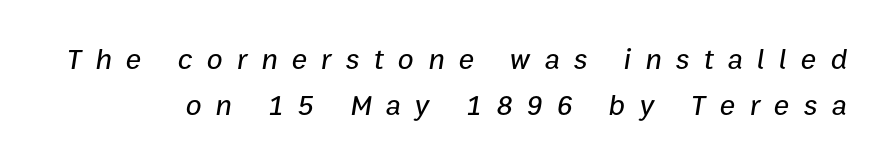
Q: Is the text italic (slanted)? A: Yes, it leans right by about 9 degrees.
Q: Is the text underlined? A: No.
Q: Is the spacing between letters normal or unusually wide? A: Unusually wide.
Q: Is the spacing between lines tight, normal or loose? A: Normal.
Q: Width (condensed, normal, or wide)? A: Normal.
Q: Stroke contrast? A: Low.
Q: x-height? A: Medium.
Q: Monospaced? A: No.
